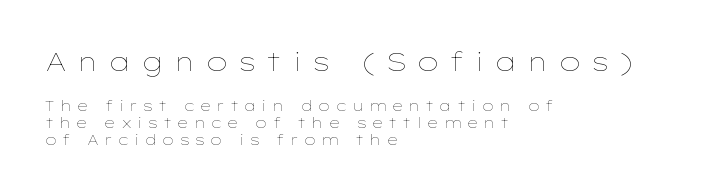
The image shows 26 px text type, upright; set left-aligned, line spacing 1.21x, unusually wide letter spacing (+0.36 em), not underlined; the first (top) block is 1.86x larger.
